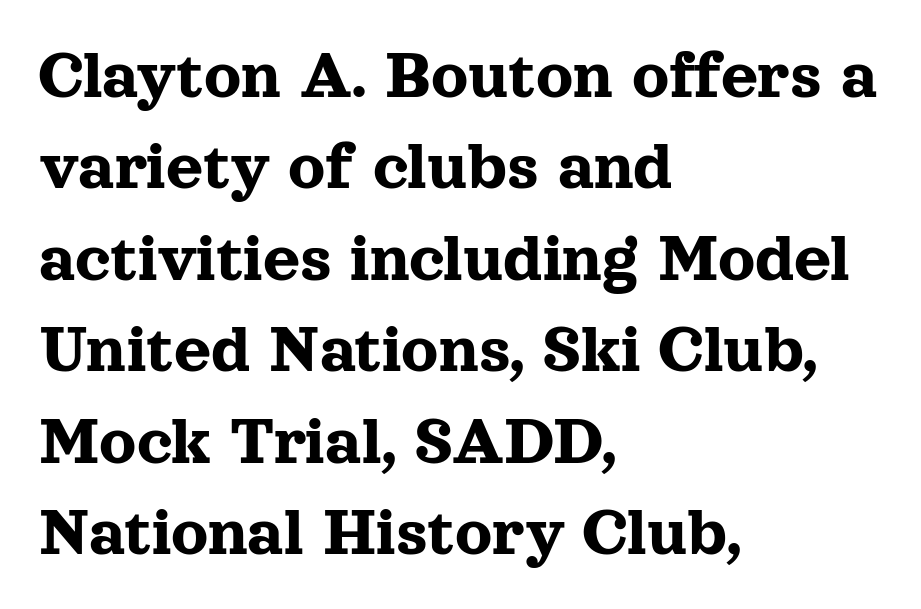
The image shows 72 px serif type, upright; set left-aligned, normal line spacing (1.27x), normal letter spacing, not underlined; a medium x-height.
